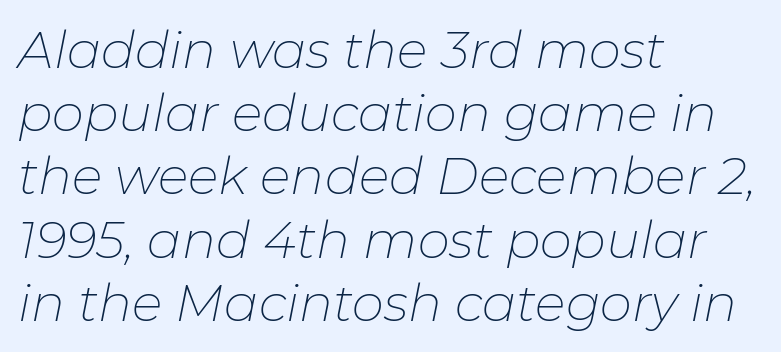
{"italic": "yes", "lean": "right", "slant_degrees": 11, "bold": "no", "weight": "thin", "width": "normal", "stroke_contrast": "low", "x_height": "medium", "monospaced": "no", "underline": "no", "align": "left", "line_spacing_ratio": 1.24, "letter_spacing": "normal", "letter_spacing_em": 0.0, "glyph_px": 51}
